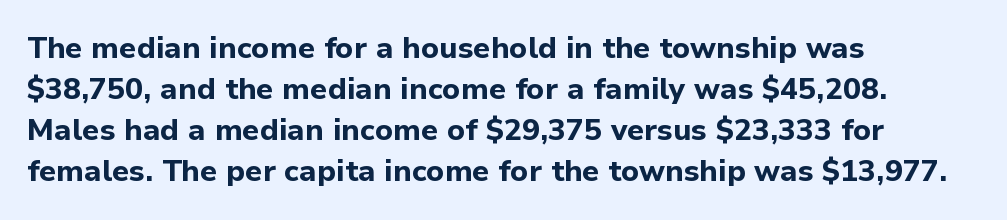
The image shows 30 px bold sans-serif type, upright; set left-aligned, normal line spacing (1.37x), normal letter spacing, not underlined; low stroke contrast and a medium x-height.
